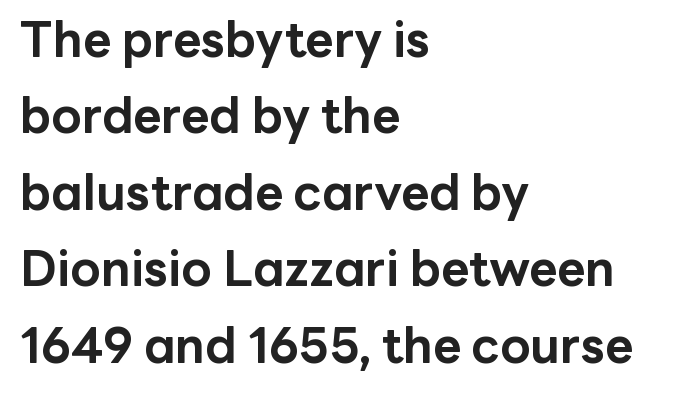
Only glyphs here, with clear space below each row. It's the straight-up-and-down kind of type. Whoever set this chose a conventional vertical rhythm. How are the letters spaced? Ordinarily, with no added tracking.
